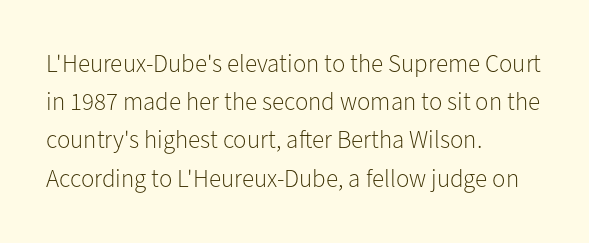
The glyphs are unaccompanied by any horizontal stroke below them. Posture: vertical. These lines keep a tight, regular rhythm from letter to letter. Interline gaps are of average width in this sample. The paragraph shown leans on its left margin.
